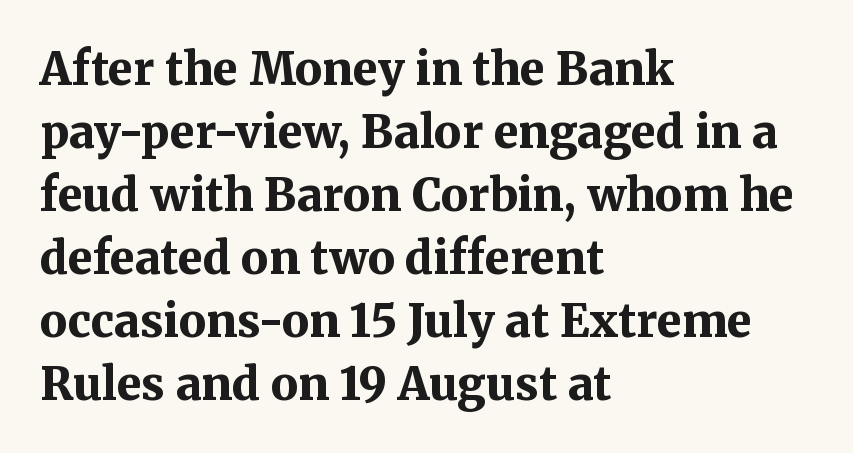
Q: Is the text bold? A: Yes.
Q: Is the text italic (slanted)? A: No, it is upright.
Q: Is the typeface a serif or a sans-serif typeface? A: Serif.
Q: Is the text underlined? A: No.
Q: How is the paragraph aligned? A: Left-aligned.
Q: Is the spacing between letters normal or unusually wide? A: Normal.
Q: Is the spacing between lines tight, normal or loose? A: Normal.
Q: Width (condensed, normal, or wide)? A: Normal.
Q: Stroke contrast? A: Medium.
Q: x-height? A: Medium.
Q: Monospaced? A: No.
